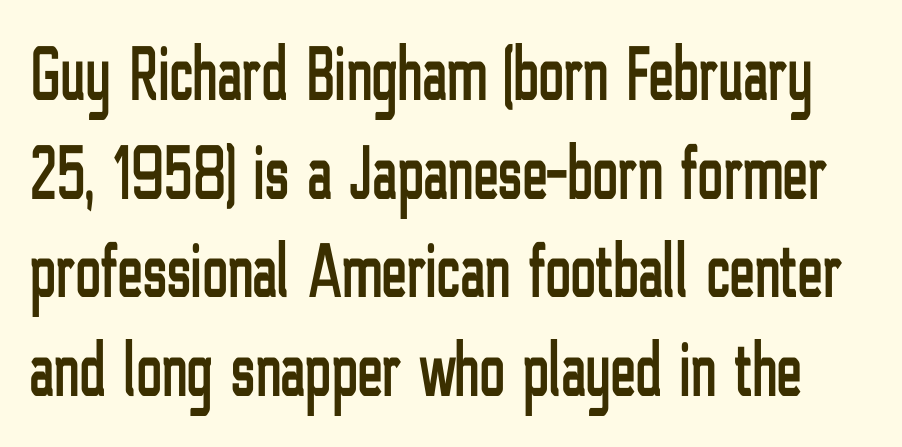
{"serif": "no", "italic": "no", "width": "condensed", "stroke_contrast": "low", "x_height": "medium", "monospaced": "no", "underline": "no", "line_spacing": "normal", "line_spacing_ratio": 1.28, "letter_spacing": "normal", "letter_spacing_em": 0.0, "glyph_px": 77}
